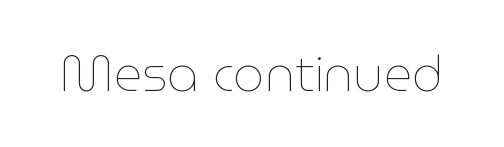
{"italic": "no", "bold": "no", "weight": "thin", "width": "normal", "stroke_contrast": "low", "x_height": "medium", "monospaced": "no", "underline": "no", "letter_spacing": "normal", "letter_spacing_em": 0.0, "glyph_px": 49}
